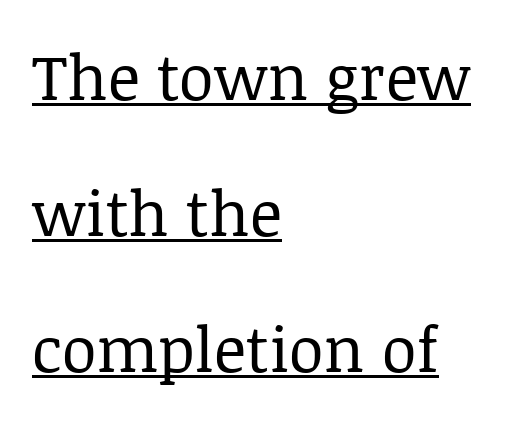
{"serif": "yes", "italic": "no", "bold": "no", "weight": "regular", "width": "normal", "stroke_contrast": "low", "x_height": "large", "monospaced": "no", "underline": "yes", "align": "left", "line_spacing": "loose", "line_spacing_ratio": 2.16, "letter_spacing": "normal", "letter_spacing_em": 0.0, "glyph_px": 63}
